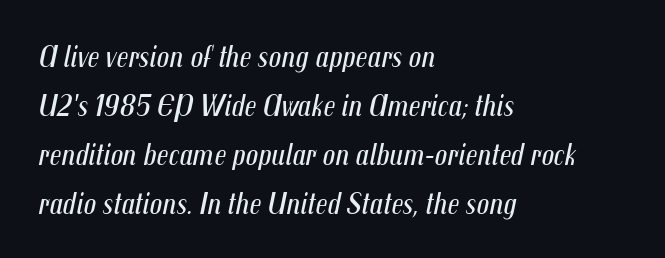
Q: Is the text bold? A: No.
Q: Is the text italic (slanted)? A: Yes, it leans right by about 12 degrees.
Q: Is the text underlined? A: No.
Q: How is the paragraph aligned? A: Left-aligned.
Q: Is the spacing between letters normal or unusually wide? A: Normal.
Q: Is the spacing between lines tight, normal or loose? A: Normal.
Q: Width (condensed, normal, or wide)? A: Condensed.
Q: Stroke contrast? A: Medium.
Q: x-height? A: Medium.
Q: Monospaced? A: No.
